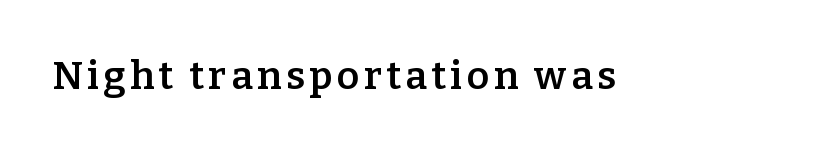
A bit beefed up — I'd call it semibold rather than bold. The font family rendered here belongs to the serif group. These lines are rendered in a variable-pitch font. Every stem runs plumb, perpendicular to the baseline. Unmarked baselines from the first word to the last.
